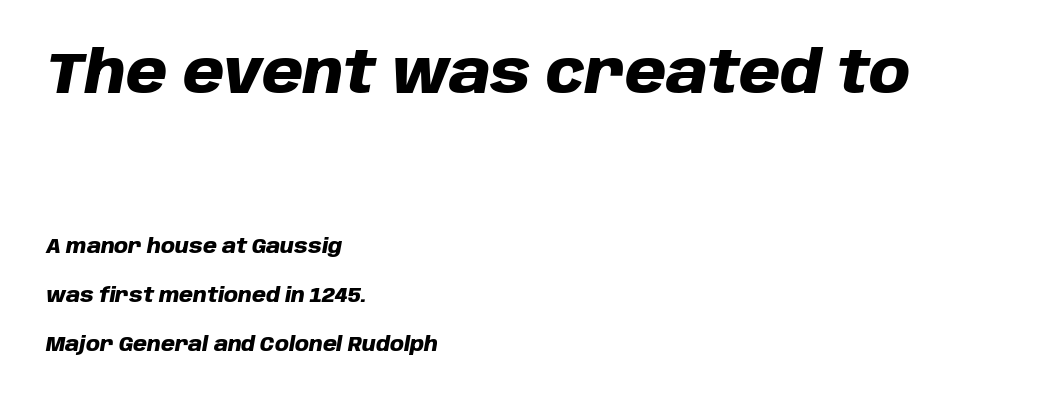
The image shows 59 px heavy type, italic (leaning right); set left-aligned, loose line spacing (2.44x), normal letter spacing, not underlined; the first (top) block is 2.95x larger; low stroke contrast and a large x-height.
